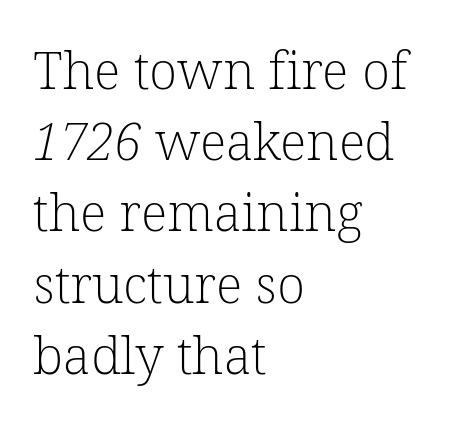
The image shows 52 px light serif type; set left-aligned, normal line spacing (1.37x), normal letter spacing, not underlined; low stroke contrast and a medium x-height.
